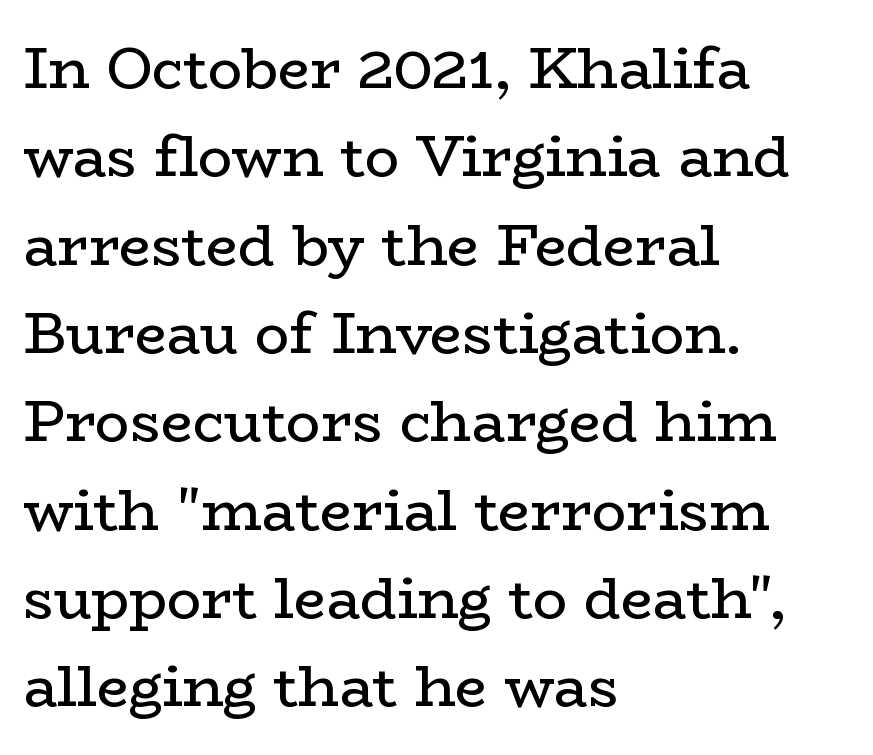
Q: Is the text bold? A: No.
Q: Is the text italic (slanted)? A: No, it is upright.
Q: Is the typeface a serif or a sans-serif typeface? A: Serif.
Q: Is the text underlined? A: No.
Q: How is the paragraph aligned? A: Left-aligned.
Q: Is the spacing between letters normal or unusually wide? A: Normal.
Q: Is the spacing between lines tight, normal or loose? A: Normal.
Q: Width (condensed, normal, or wide)? A: Wide.
Q: Stroke contrast? A: Low.
Q: x-height? A: Medium.
Q: Monospaced? A: No.
